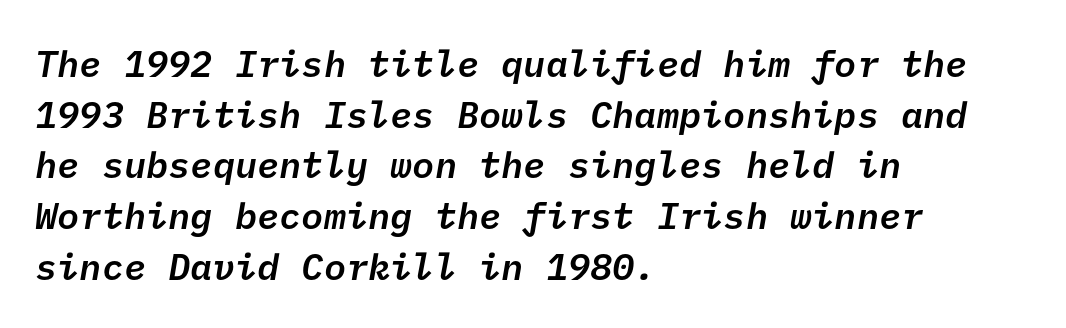
{"serif": "no", "bold": "semi", "weight": "semibold", "width": "normal", "stroke_contrast": "low", "x_height": "medium", "underline": "no", "align": "left", "line_spacing": "normal", "line_spacing_ratio": 1.37, "letter_spacing": "normal", "letter_spacing_em": 0.0, "glyph_px": 37}
